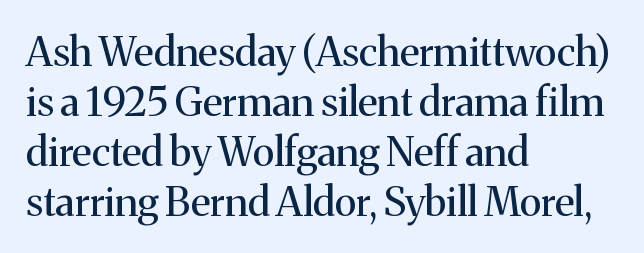
It's the straight-up-and-down kind of type. Unmarked baselines from the first word to the last. The cut favours lightness, reaching ordinary text weight at its darkest. Characters follow at the spacing the type designer built in.
